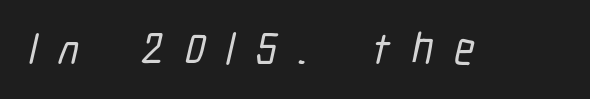
{"serif": "no", "width": "condensed", "stroke_contrast": "low", "x_height": "medium", "monospaced": "no", "underline": "no", "letter_spacing": "wide", "letter_spacing_em": 0.47, "glyph_px": 45}
